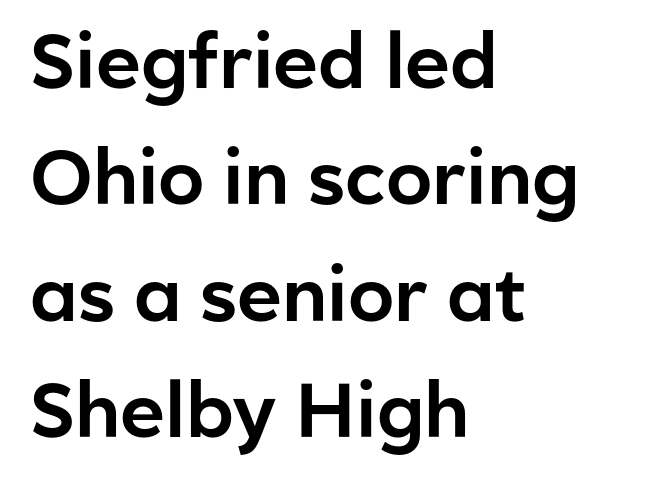
Q: Is the text italic (slanted)? A: No, it is upright.
Q: Is the typeface a serif or a sans-serif typeface? A: Sans-serif.
Q: Is the text underlined? A: No.
Q: How is the paragraph aligned? A: Left-aligned.
Q: Is the spacing between letters normal or unusually wide? A: Normal.
Q: Is the spacing between lines tight, normal or loose? A: Normal.
Q: Width (condensed, normal, or wide)? A: Normal.
Q: Stroke contrast? A: Low.
Q: x-height? A: Medium.
Q: Monospaced? A: No.
